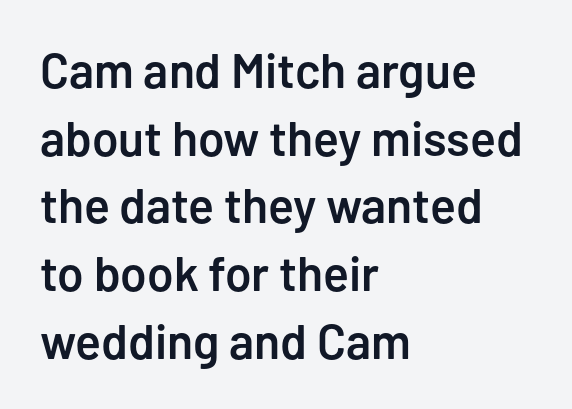
A sans-serif font was chosen for this passage. The ragged edge is on the right, which tells us the setting is flush left. Normally led — the rows are evenly, conventionally spaced. The letterforms sit shoulder to shoulder at normal distance.
